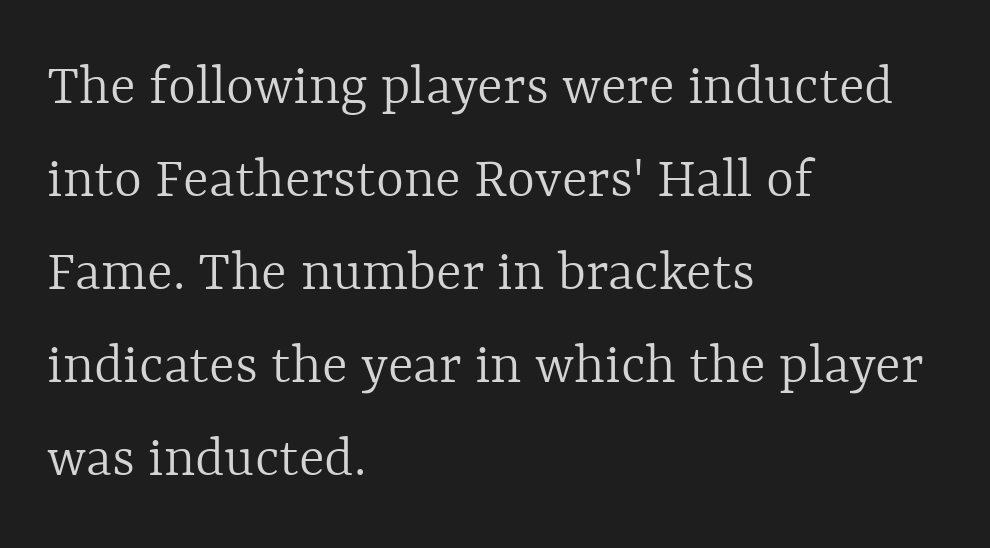
The image shows 60 px light type, upright; set left-aligned, normal line spacing (1.55x), normal letter spacing, not underlined; a medium x-height.
